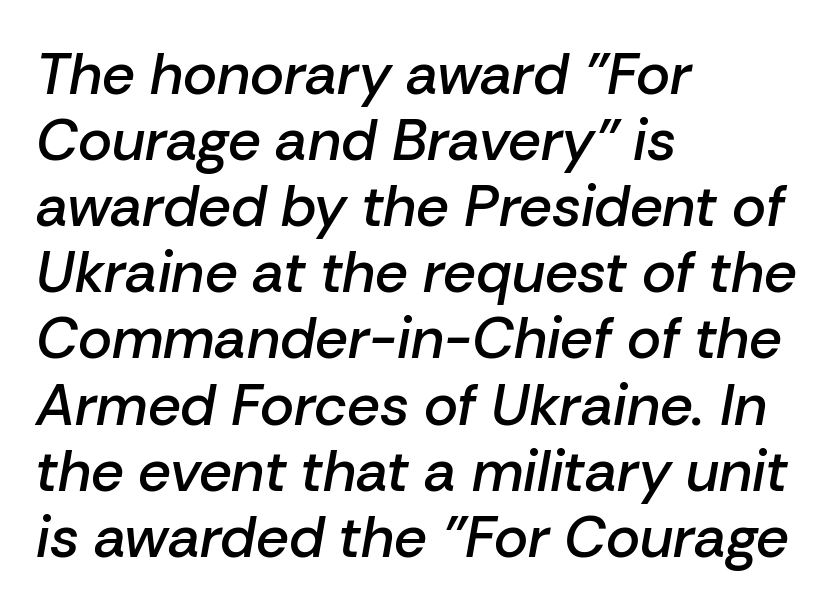
The image shows 58 px semibold type, italic (leaning right); set left-aligned, tight line spacing (1.14x), normal letter spacing, not underlined; low stroke contrast and a medium x-height.
